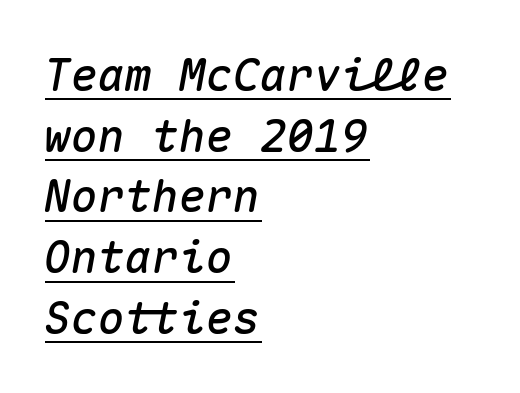
Q: Is the text italic (slanted)? A: Yes, it leans right by about 10 degrees.
Q: Is the text underlined? A: Yes.
Q: How is the paragraph aligned? A: Left-aligned.
Q: Is the spacing between letters normal or unusually wide? A: Normal.
Q: Is the spacing between lines tight, normal or loose? A: Normal.
Q: Width (condensed, normal, or wide)? A: Normal.
Q: Stroke contrast? A: Medium.
Q: x-height? A: Medium.
Q: Monospaced? A: Yes.
